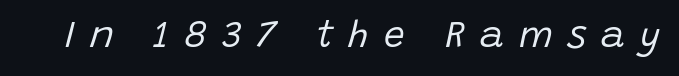
Check the space under the baseline: it is left empty. The letters look calm and open, with moderate or lighter stems. The whole block is typeset with a tilt. Varying glyph widths throughout — classic text-font behaviour. Look at the tracking — it's clearly loosened, letters drifting apart.
